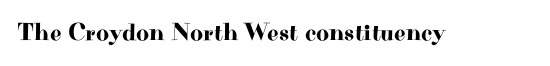
Q: Is the text italic (slanted)? A: No, it is upright.
Q: Is the text underlined? A: No.
Q: Is the spacing between letters normal or unusually wide? A: Normal.
